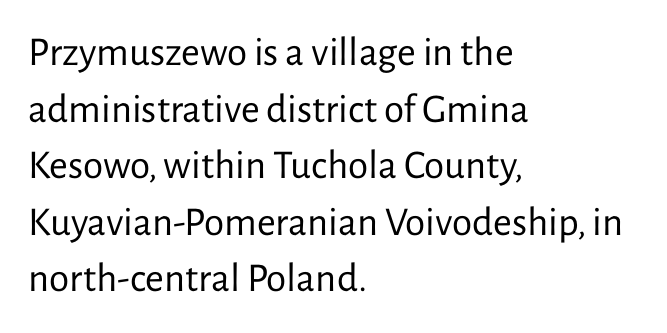
Q: Is the text bold? A: No.
Q: Is the text italic (slanted)? A: No, it is upright.
Q: Is the typeface a serif or a sans-serif typeface? A: Sans-serif.
Q: Is the text underlined? A: No.
Q: How is the paragraph aligned? A: Left-aligned.
Q: Is the spacing between letters normal or unusually wide? A: Normal.
Q: Is the spacing between lines tight, normal or loose? A: Normal.
Q: Width (condensed, normal, or wide)? A: Normal.
Q: Stroke contrast? A: Low.
Q: x-height? A: Medium.
Q: Monospaced? A: No.
